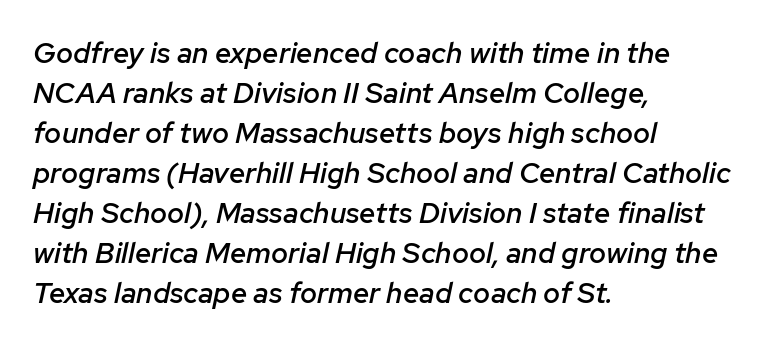
The image shows 29 px semibold type, italic (leaning right); set left-aligned, normal line spacing (1.38x), normal letter spacing, not underlined; low stroke contrast and a medium x-height.
